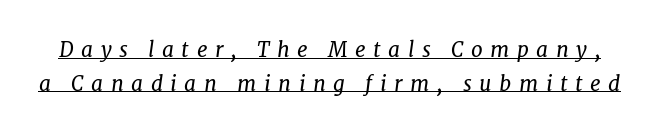
Is there an underline? Yes — a line sits under the letters. What's the leading like? Ordinary, nothing unusual. What stands out about the letter spacing? Its width — letters are far apart. The letterforms sit at book weight or below.
